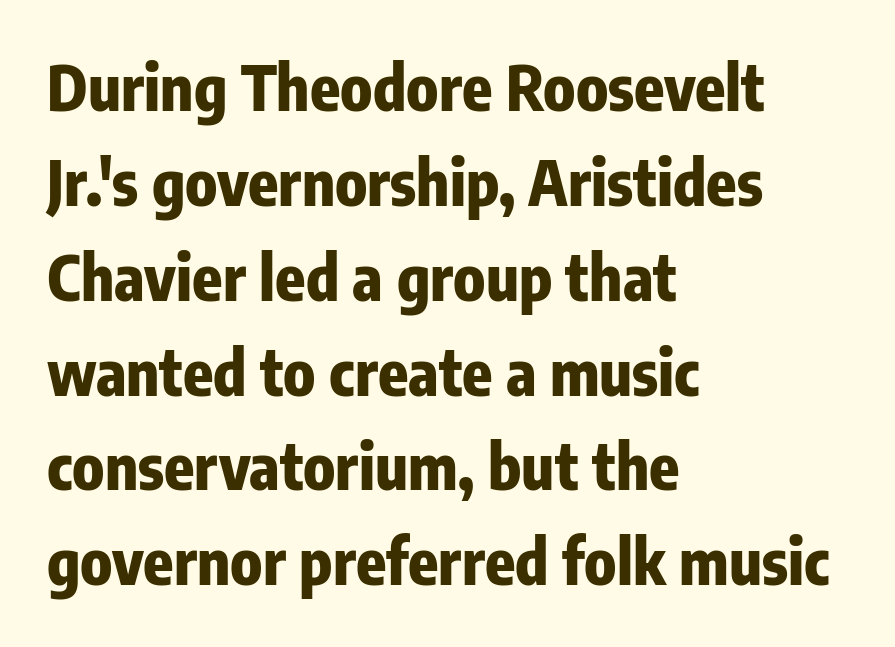
The image shows 62 px heavy, condensed sans-serif type, upright; set left-aligned, normal line spacing (1.53x), normal letter spacing, not underlined; low stroke contrast and a medium x-height.
